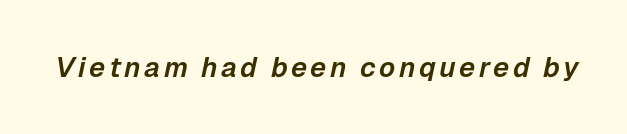
The image shows 28 px text type, italic (leaning right); set not underlined; low stroke contrast and a medium x-height.
